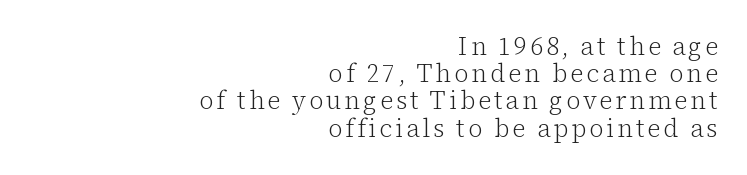
The image shows 25 px text type, upright; set right-aligned, tight line spacing (1.09x), not underlined.
